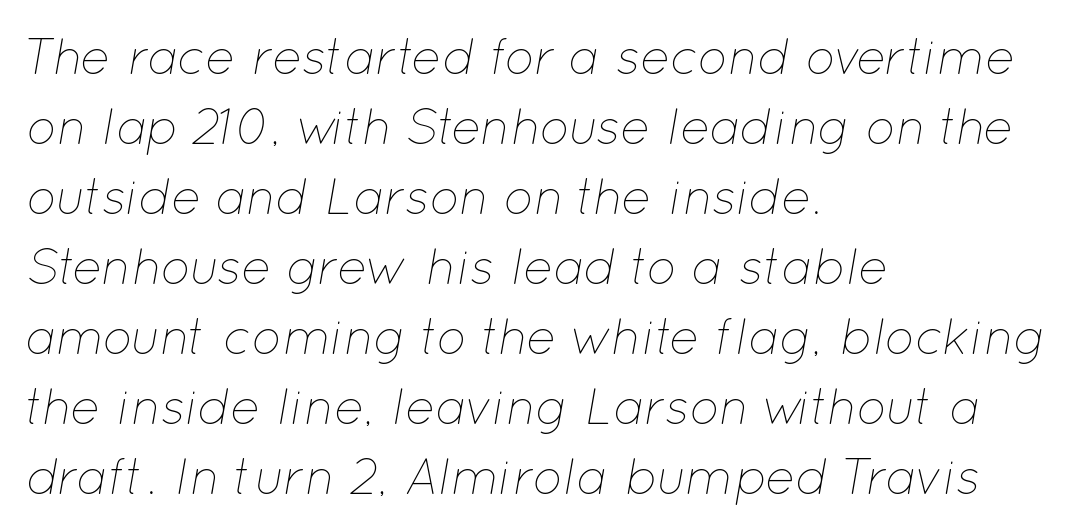
{"italic": "yes", "lean": "right", "slant_degrees": 12, "bold": "no", "weight": "thin", "width": "normal", "stroke_contrast": "low", "x_height": "medium", "monospaced": "no", "underline": "no", "align": "left", "line_spacing": "normal", "line_spacing_ratio": 1.4, "letter_spacing": "normal", "letter_spacing_em": 0.0, "glyph_px": 50}
